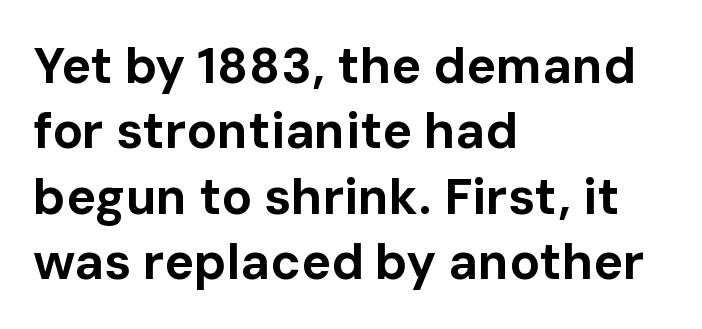
Q: Is the text bold? A: Yes.
Q: Is the text italic (slanted)? A: No, it is upright.
Q: Is the typeface a serif or a sans-serif typeface? A: Sans-serif.
Q: Is the text underlined? A: No.
Q: How is the paragraph aligned? A: Left-aligned.
Q: Is the spacing between letters normal or unusually wide? A: Normal.
Q: Is the spacing between lines tight, normal or loose? A: Normal.
Q: Width (condensed, normal, or wide)? A: Normal.
Q: Stroke contrast? A: Low.
Q: x-height? A: Medium.
Q: Monospaced? A: No.
